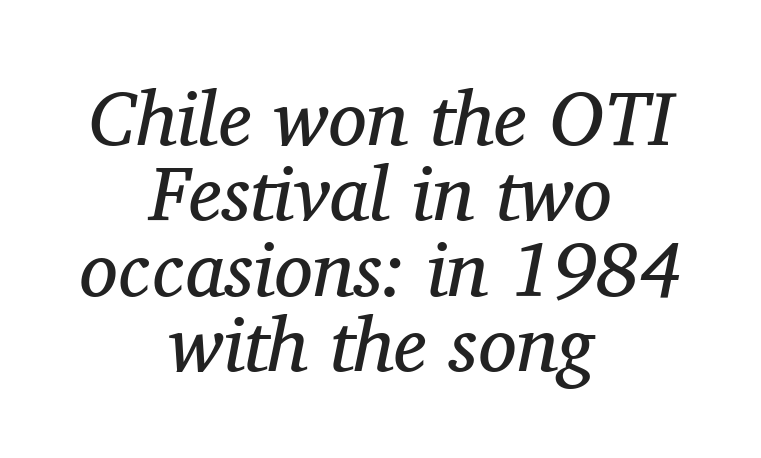
The image shows 77 px regular-weight serif type, italic (leaning right); set centered, tight line spacing (0.98x), normal letter spacing, not underlined; medium stroke contrast and a medium x-height.
